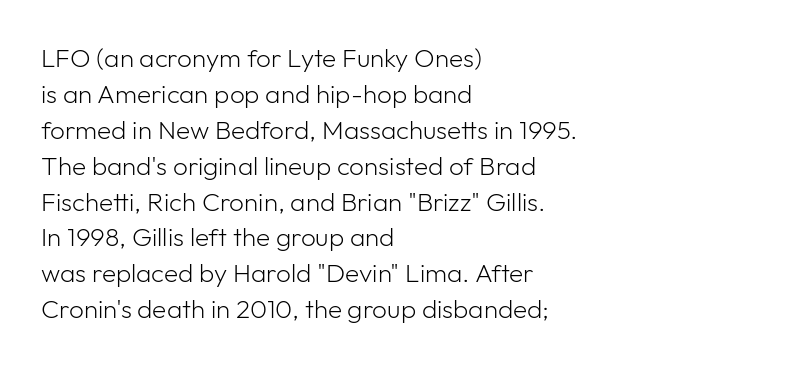
{"italic": "no", "bold": "no", "underline": "no", "align": "left", "line_spacing": "normal", "line_spacing_ratio": 1.38, "letter_spacing": "normal", "letter_spacing_em": 0.0, "glyph_px": 26}
